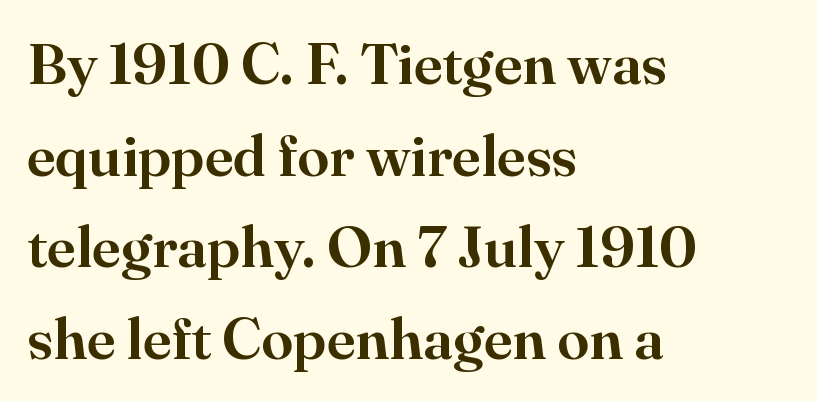
{"serif": "yes", "italic": "no", "width": "normal", "stroke_contrast": "high", "x_height": "small", "monospaced": "no", "underline": "no", "align": "left", "line_spacing": "normal", "line_spacing_ratio": 1.58, "letter_spacing": "normal", "letter_spacing_em": 0.0, "glyph_px": 58}
